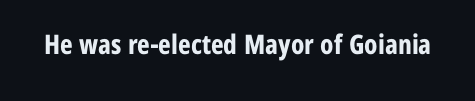
What stands out about the letter spacing? Nothing — it is the standard amount. No italicization has been applied; the sample stays upright. The gap between lines stays unmarked. Thick stems and heavy bowls — unmistakably bold.
